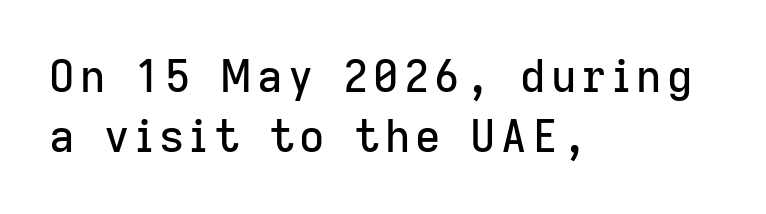
{"serif": "no", "italic": "no", "width": "normal", "stroke_contrast": "low", "x_height": "medium", "monospaced": "no", "underline": "no", "align": "left", "line_spacing": "normal", "line_spacing_ratio": 1.36, "glyph_px": 44}
